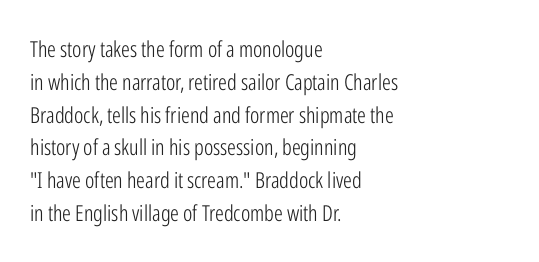
Q: Is the text bold? A: No.
Q: Is the text italic (slanted)? A: No, it is upright.
Q: Is the text underlined? A: No.
Q: How is the paragraph aligned? A: Left-aligned.
Q: Is the spacing between letters normal or unusually wide? A: Normal.
Q: Is the spacing between lines tight, normal or loose? A: Normal.
